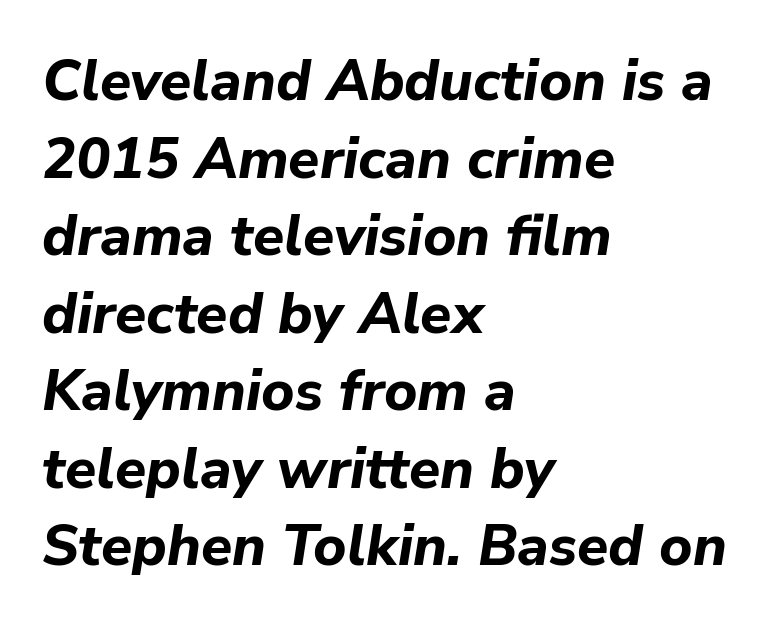
Q: Is the text bold? A: Yes.
Q: Is the text italic (slanted)? A: Yes, it leans right by about 9 degrees.
Q: Is the text underlined? A: No.
Q: How is the paragraph aligned? A: Left-aligned.
Q: Is the spacing between letters normal or unusually wide? A: Normal.
Q: Is the spacing between lines tight, normal or loose? A: Normal.
Q: Width (condensed, normal, or wide)? A: Normal.
Q: Stroke contrast? A: Low.
Q: x-height? A: Medium.
Q: Monospaced? A: No.
